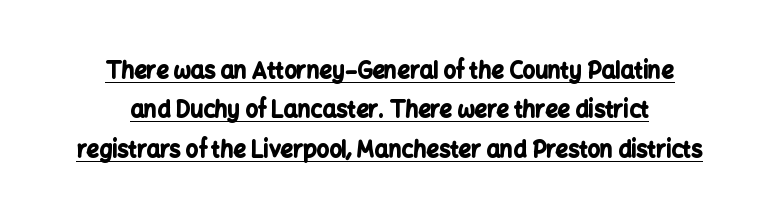
Posture: straight, roman, zero tilt. No extra tracking has been applied to these lines. Every row of glyphs is offset so its center matches the block's center. Plenty of ink on the page — the face is bold.
